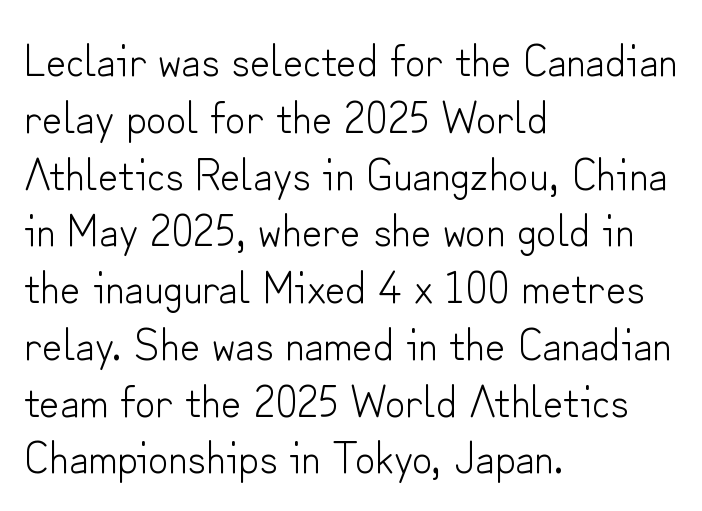
Q: Is the text bold? A: No.
Q: Is the text italic (slanted)? A: No, it is upright.
Q: Is the typeface a serif or a sans-serif typeface? A: Sans-serif.
Q: Is the text underlined? A: No.
Q: How is the paragraph aligned? A: Left-aligned.
Q: Is the spacing between letters normal or unusually wide? A: Normal.
Q: Is the spacing between lines tight, normal or loose? A: Normal.
Q: Width (condensed, normal, or wide)? A: Normal.
Q: Stroke contrast? A: Low.
Q: x-height? A: Small.
Q: Monospaced? A: No.
